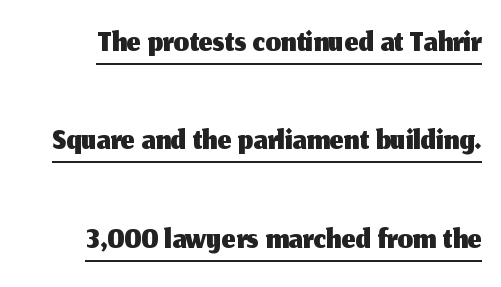
Q: Is the text italic (slanted)? A: No, it is upright.
Q: Is the typeface a serif or a sans-serif typeface? A: Sans-serif.
Q: Is the text underlined? A: Yes.
Q: Is the spacing between letters normal or unusually wide? A: Normal.
Q: Is the spacing between lines tight, normal or loose? A: Loose.
Q: Width (condensed, normal, or wide)? A: Normal.
Q: Stroke contrast? A: Medium.
Q: x-height? A: Medium.
Q: Monospaced? A: No.
